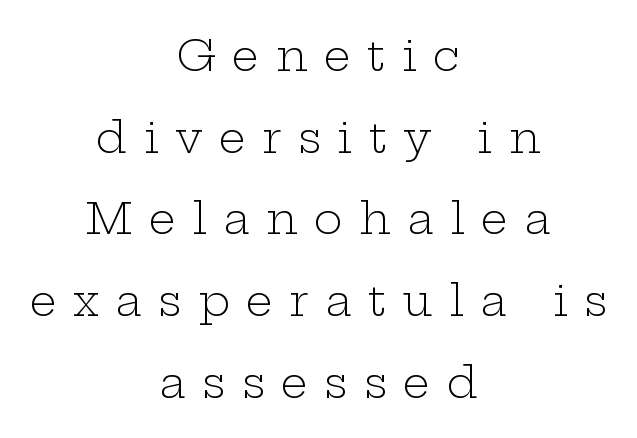
The image shows 43 px light, wide serif type, upright; set centered, loose line spacing (1.9x), unusually wide letter spacing (+0.38 em), not underlined; low stroke contrast and a medium x-height.
